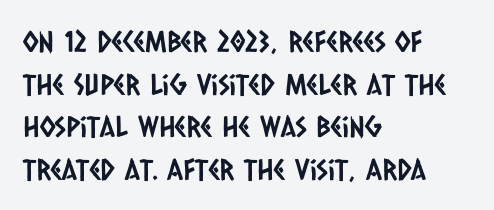
The image shows 29 px condensed sans-serif type; set left-aligned, normal line spacing (1.47x), normal letter spacing, not underlined; low stroke contrast and a large x-height.
